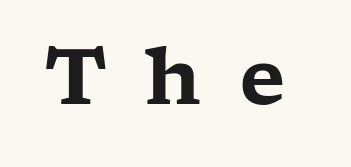
{"serif": "yes", "italic": "no", "width": "wide", "stroke_contrast": "low", "x_height": "medium", "monospaced": "no", "underline": "no", "letter_spacing": "wide", "letter_spacing_em": 0.48, "glyph_px": 78}
